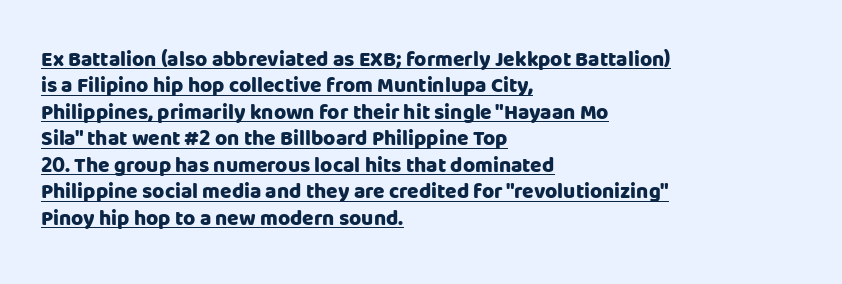
Q: Is the text bold? A: Yes.
Q: Is the text italic (slanted)? A: No, it is upright.
Q: Is the text underlined? A: Yes.
Q: How is the paragraph aligned? A: Left-aligned.
Q: Is the spacing between letters normal or unusually wide? A: Normal.
Q: Is the spacing between lines tight, normal or loose? A: Normal.
